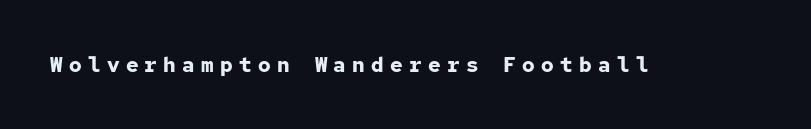
The image shows 21 px bold type, upright; set unusually wide letter spacing (+0.3 em), not underlined.
